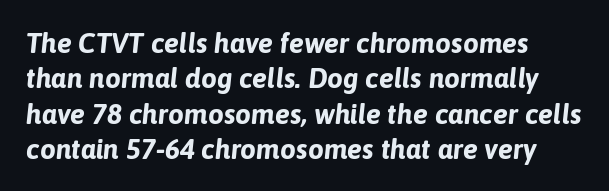
Q: Is the text bold? A: Yes.
Q: Is the text italic (slanted)? A: Yes, it leans right by about 6 degrees.
Q: Is the text underlined? A: No.
Q: Is the spacing between letters normal or unusually wide? A: Normal.
Q: Is the spacing between lines tight, normal or loose? A: Normal.
Q: Width (condensed, normal, or wide)? A: Normal.
Q: Stroke contrast? A: Low.
Q: x-height? A: Medium.
Q: Monospaced? A: No.
